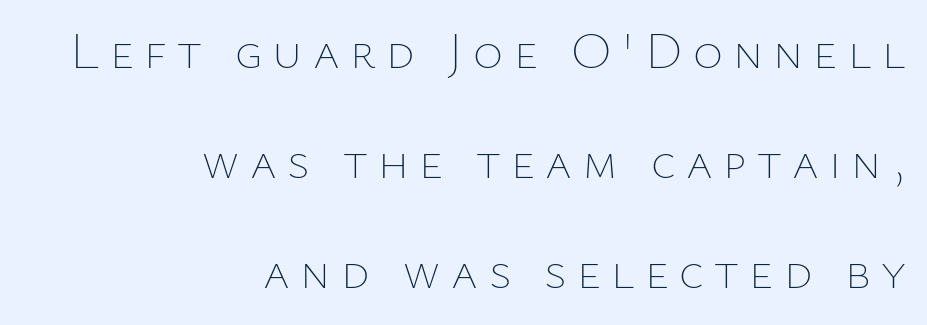
Q: Is the text bold? A: No.
Q: Is the text italic (slanted)? A: No, it is upright.
Q: Is the text underlined? A: No.
Q: How is the paragraph aligned? A: Right-aligned.
Q: Is the spacing between letters normal or unusually wide? A: Unusually wide.
Q: Is the spacing between lines tight, normal or loose? A: Loose.
Q: Width (condensed, normal, or wide)? A: Normal.
Q: Stroke contrast? A: Low.
Q: x-height? A: Medium.
Q: Monospaced? A: No.
